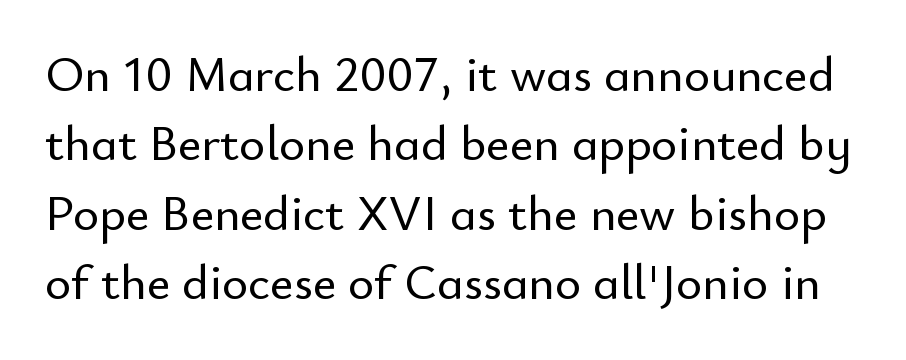
{"serif": "no", "italic": "no", "width": "normal", "stroke_contrast": "low", "x_height": "small", "monospaced": "no", "underline": "no", "line_spacing": "normal", "line_spacing_ratio": 1.39, "letter_spacing": "normal", "letter_spacing_em": 0.0, "glyph_px": 50}
